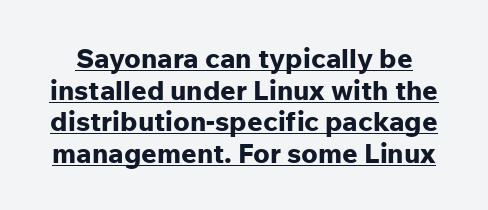
{"italic": "no", "bold": "yes", "underline": "yes", "line_spacing_ratio": 1.17, "letter_spacing": "normal", "letter_spacing_em": 0.0, "glyph_px": 27}
